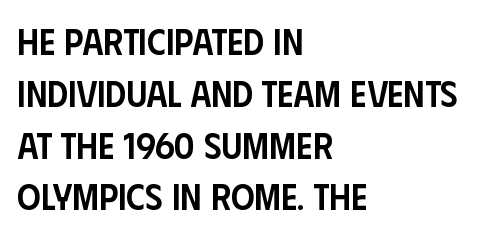
The letters sit at their default tracking, neither squeezed nor spread. Unlike a traditional serif, this face leaves its strokes unadorned. Weight: semibold (demi). Evenly set lines give the paragraph a standard silhouette.
